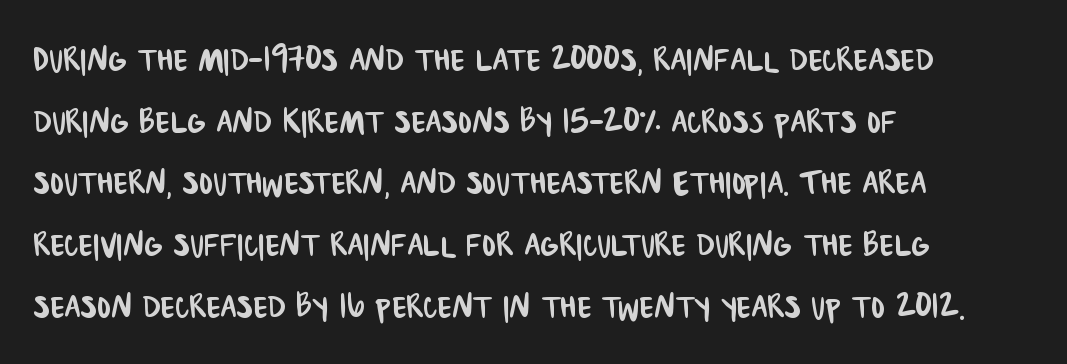
These lines are composed in type without serifs. Glyph-to-glyph distance matches everyday printed text. Spacing verdict: proportional, widths tailored to each character. Layout note: lines flush left.
